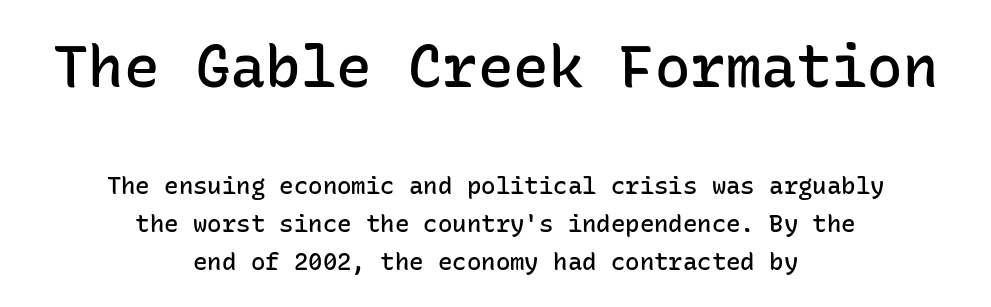
{"serif": "no", "italic": "no", "bold": "semi", "weight": "semibold", "width": "normal", "stroke_contrast": "low", "x_height": "medium", "monospaced": "yes", "underline": "no", "align": "center", "line_spacing": "normal", "line_spacing_ratio": 1.59, "letter_spacing": "normal", "letter_spacing_em": 0.0, "larger_block": "first", "size_ratio": 2.46, "glyph_px": 59}
